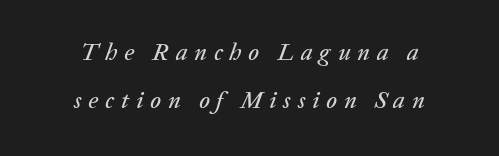
Typeset on center — no edge is straight. Honestly, the rows look like they've been pulled way apart. A bare baseline throughout the passage. How are the letters spaced? Widely, with obvious added tracking. Tall strokes in this sample are angled rather than plumb.
